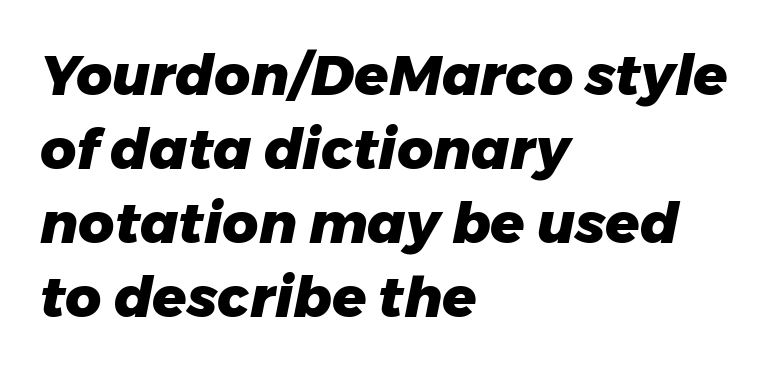
The block of text has a typical density, with ordinary space between rows. Students, note that the glyphs here touch the page at normal intervals. Which margin do the lines hug? The left one — the right edge is uneven. If you drew a line through each stem, it would be angled. Has an underline been added? It has not.
